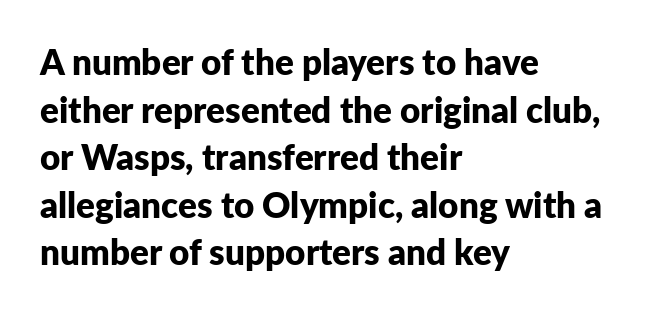
{"serif": "no", "italic": "no", "bold": "yes", "weight": "bold", "width": "normal", "stroke_contrast": "low", "x_height": "medium", "monospaced": "no", "underline": "no", "align": "left", "line_spacing": "normal", "line_spacing_ratio": 1.36, "letter_spacing": "normal", "letter_spacing_em": 0.0, "glyph_px": 35}
